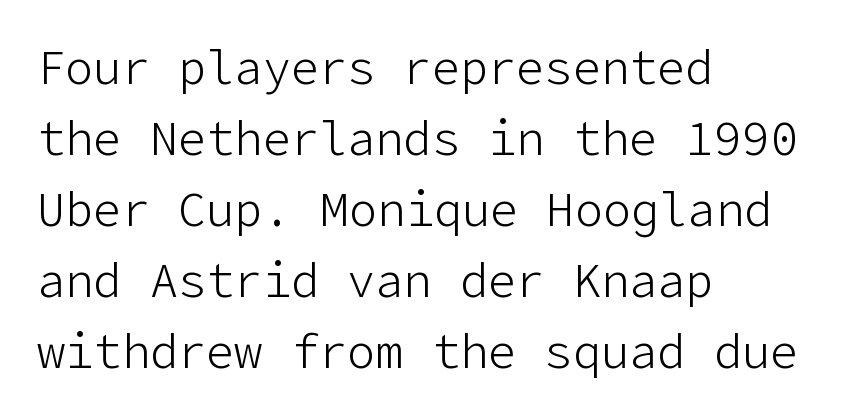
{"serif": "no", "italic": "no", "bold": "no", "weight": "light", "width": "normal", "stroke_contrast": "low", "x_height": "medium", "underline": "no", "align": "left", "line_spacing": "normal", "line_spacing_ratio": 1.51, "letter_spacing": "normal", "letter_spacing_em": 0.0, "glyph_px": 47}
